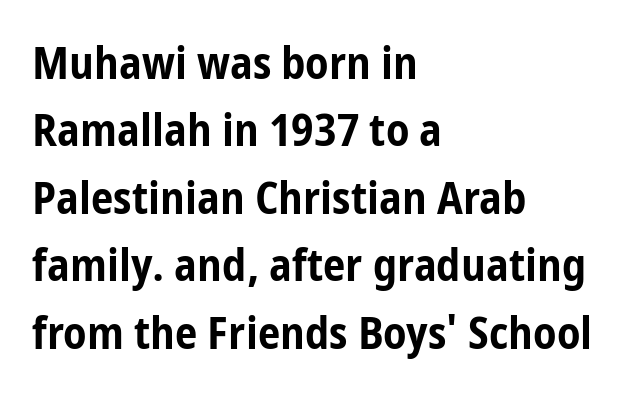
{"serif": "no", "italic": "no", "bold": "yes", "weight": "bold", "width": "condensed", "stroke_contrast": "low", "x_height": "medium", "monospaced": "no", "underline": "no", "align": "left", "line_spacing": "normal", "line_spacing_ratio": 1.5, "letter_spacing": "normal", "letter_spacing_em": 0.0, "glyph_px": 45}
